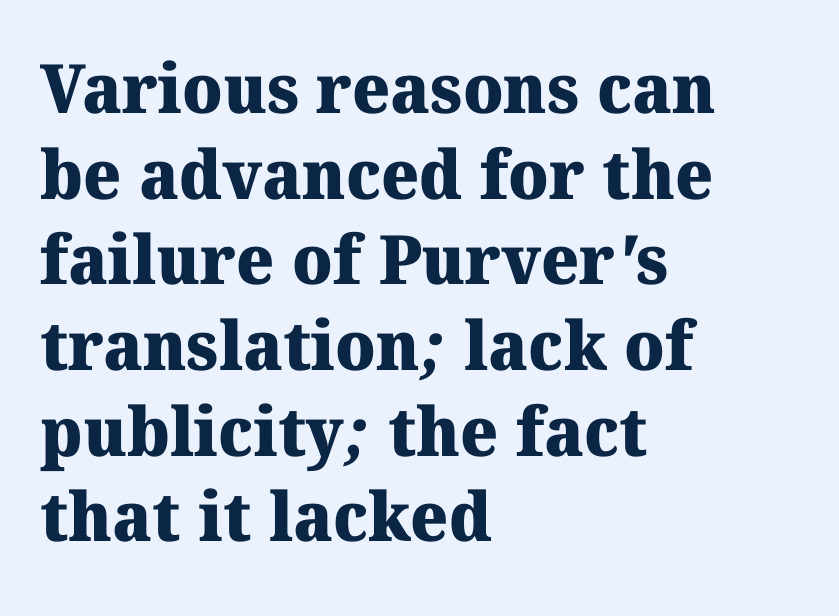
The image shows 68 px heavy serif type; set left-aligned, normal line spacing (1.26x), normal letter spacing, not underlined; medium stroke contrast and a medium x-height.
